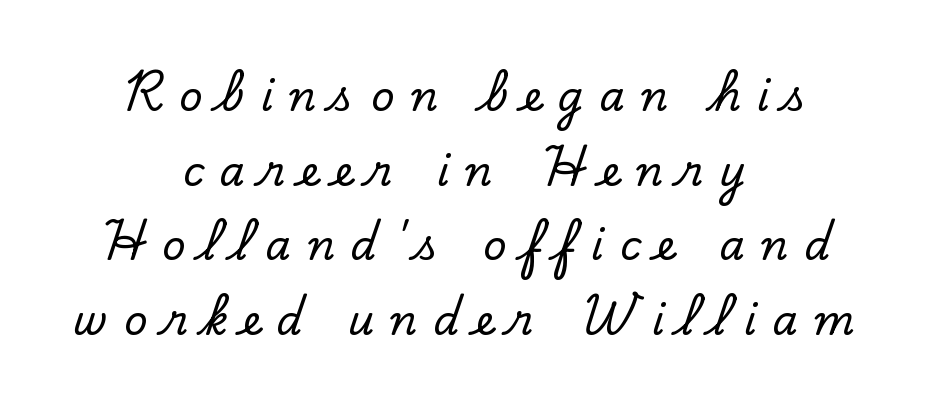
The image shows 41 px serif type; set centered, line spacing 1.82x, unusually wide letter spacing (+0.39 em), not underlined; low stroke contrast and a small x-height.
